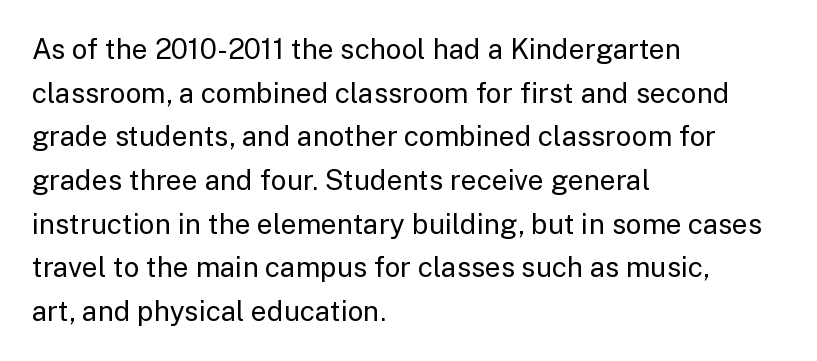
The image shows 28 px regular-weight sans-serif type, upright; set left-aligned, normal line spacing (1.56x), normal letter spacing, not underlined; low stroke contrast and a medium x-height.
